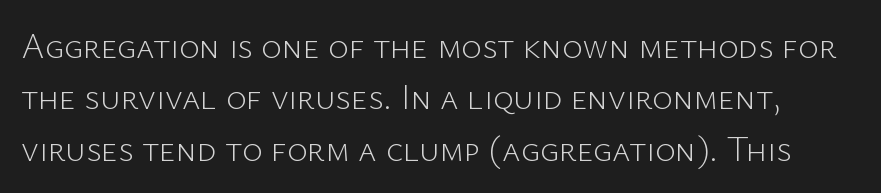
{"serif": "no", "italic": "no", "bold": "no", "weight": "light", "width": "normal", "stroke_contrast": "low", "x_height": "medium", "monospaced": "no", "underline": "no", "line_spacing": "normal", "line_spacing_ratio": 1.47, "letter_spacing": "normal", "letter_spacing_em": 0.0, "glyph_px": 35}
